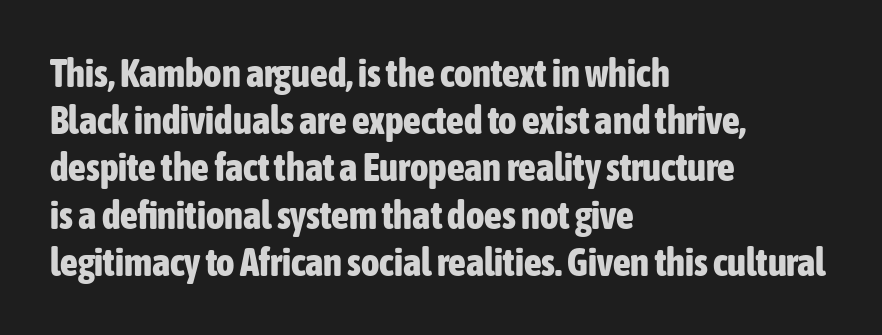
Q: Is the text bold? A: Yes.
Q: Is the text italic (slanted)? A: No, it is upright.
Q: Is the typeface a serif or a sans-serif typeface? A: Sans-serif.
Q: Is the text underlined? A: No.
Q: How is the paragraph aligned? A: Left-aligned.
Q: Is the spacing between letters normal or unusually wide? A: Normal.
Q: Width (condensed, normal, or wide)? A: Condensed.
Q: Stroke contrast? A: Low.
Q: x-height? A: Medium.
Q: Monospaced? A: No.
